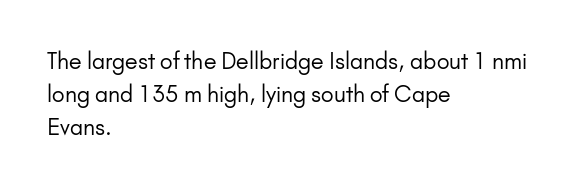
{"italic": "no", "bold": "no", "underline": "no", "align": "left", "line_spacing": "normal", "line_spacing_ratio": 1.5, "letter_spacing": "normal", "letter_spacing_em": 0.0, "glyph_px": 22}
